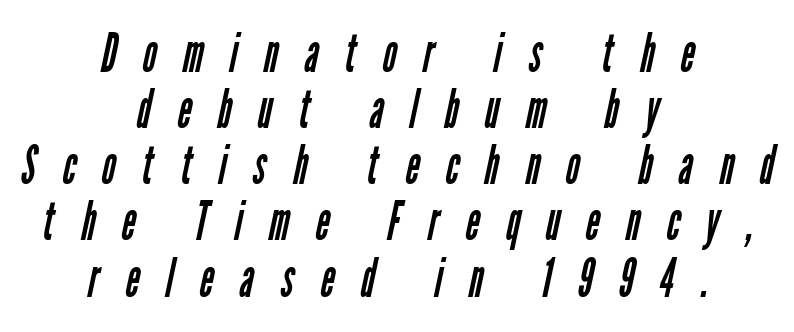
{"serif": "no", "bold": "no", "weight": "regular", "width": "condensed", "stroke_contrast": "low", "x_height": "medium", "monospaced": "no", "underline": "no", "align": "center", "line_spacing": "tight", "line_spacing_ratio": 1.04, "letter_spacing": "wide", "letter_spacing_em": 0.49, "glyph_px": 54}
